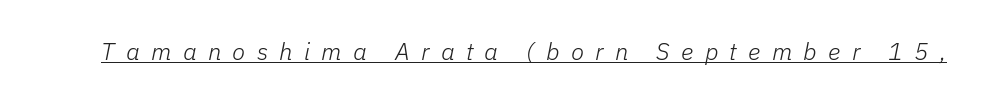
{"italic": "yes", "lean": "right", "slant_degrees": 11, "bold": "no", "underline": "yes", "letter_spacing": "wide", "letter_spacing_em": 0.47, "glyph_px": 24}
